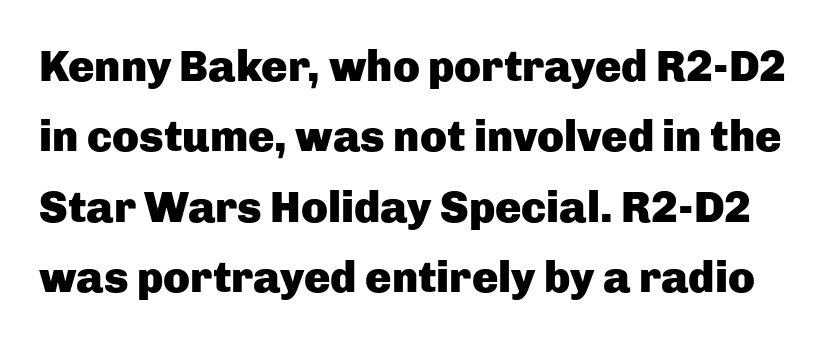
{"serif": "no", "italic": "no", "bold": "yes", "weight": "heavy", "width": "normal", "stroke_contrast": "low", "x_height": "medium", "monospaced": "no", "underline": "no", "line_spacing": "normal", "line_spacing_ratio": 1.6, "letter_spacing": "normal", "letter_spacing_em": 0.0, "glyph_px": 44}
